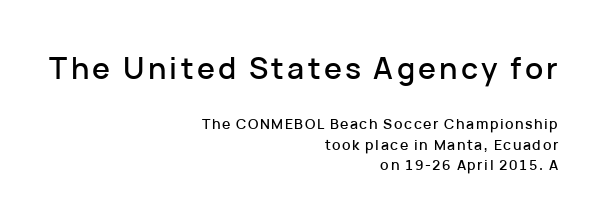
Vertical strokes here are truly vertical. Here the first block reads like a headline and the second like body copy. The passage shown is not underscored anywhere. Are there feet on the stems? There aren't — it's a sans. A typesetter would call this proportional, since set widths differ per character. The compositor pushed each line to the right boundary.
